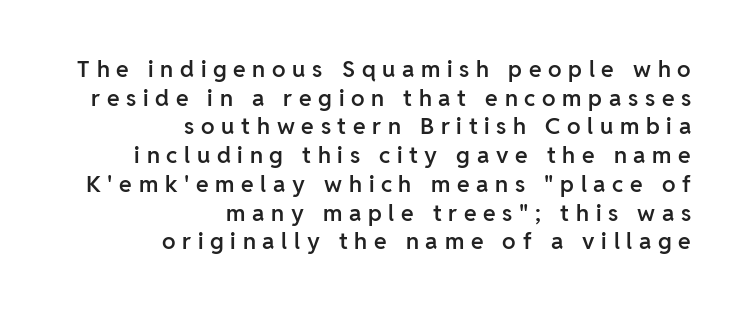
The image shows 23 px text type, upright; set right-aligned, normal line spacing (1.25x), unusually wide letter spacing (+0.29 em), not underlined.
